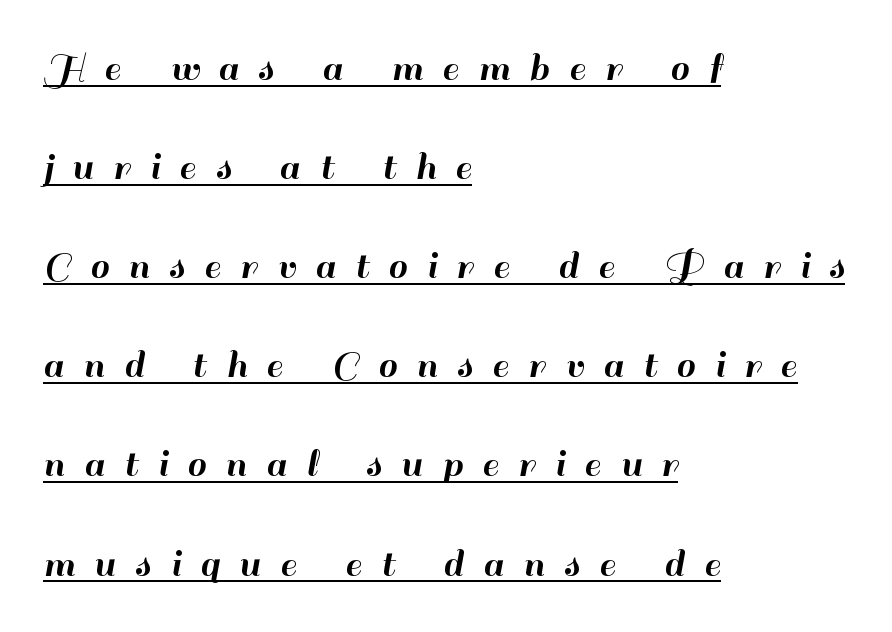
The image shows 42 px sans-serif type; set left-aligned, loose line spacing (2.36x), unusually wide letter spacing (+0.47 em), underlined; high stroke contrast and a small x-height.
